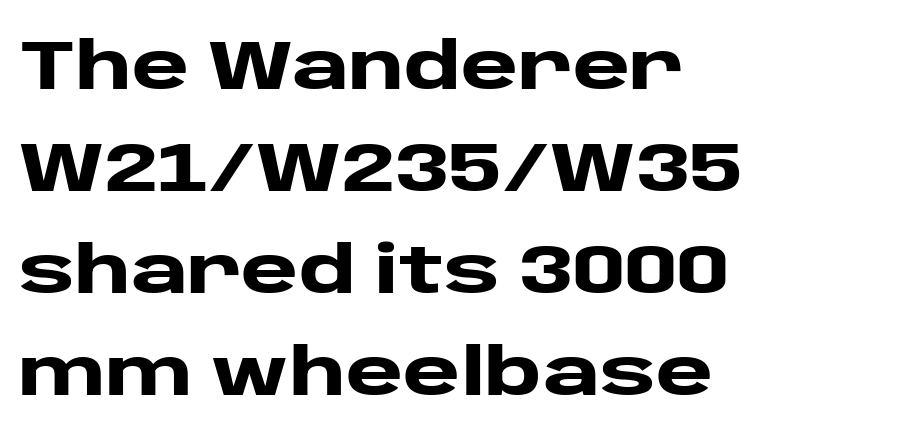
Compared with typical body copy, the letter spacing here is the same. The gap between lines stays unmarked. The specimen reads as upright at a glance. Pretty heavy lettering here — definitely bold. The block of text has a typical density, with ordinary space between rows. This is sans-serif lettering, the kind often seen on screens and signage.
